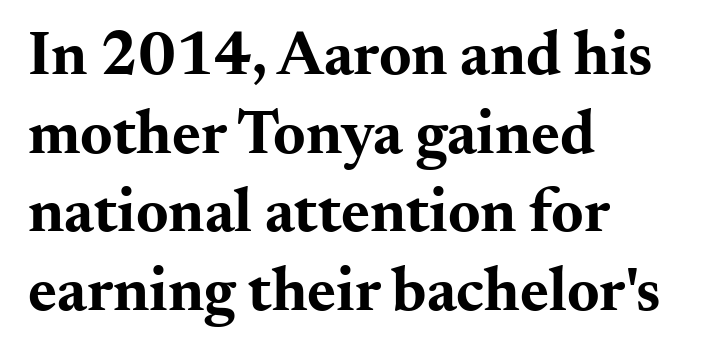
Tracking value appears to be zero — textbook default spacing. A typesetter would label this face a serif. The axis of the letterforms is exactly vertical. No word sits above an underline. Leftover space on each line is placed entirely after the last word. Here the designer chose a conventional face with non-uniform glyph widths.
